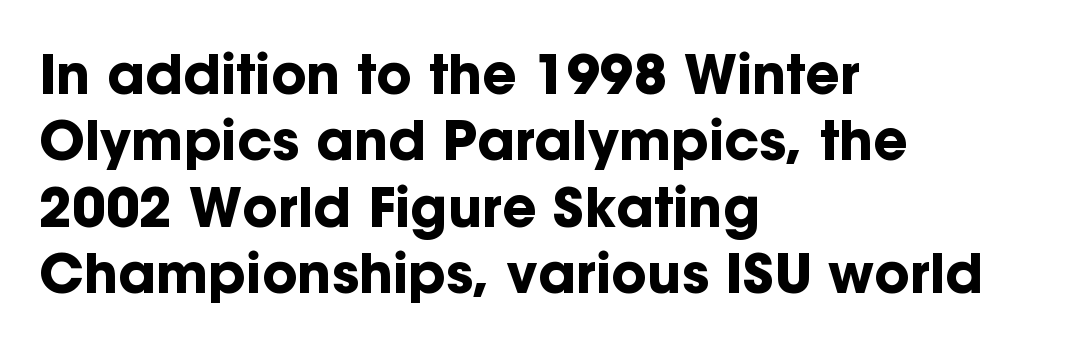
The image shows 54 px bold sans-serif type, upright; set left-aligned, line spacing 1.23x, normal letter spacing, not underlined; low stroke contrast and a medium x-height.
